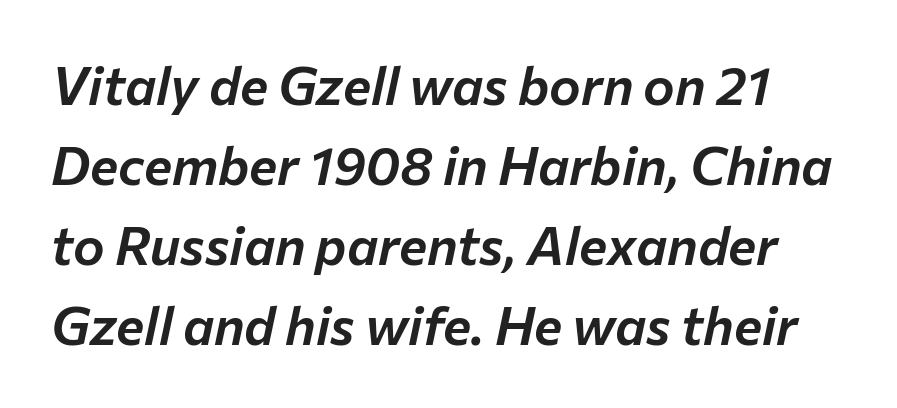
The image shows 53 px text type, italic (leaning right); set normal line spacing (1.51x), normal letter spacing, not underlined; low stroke contrast and a medium x-height.
